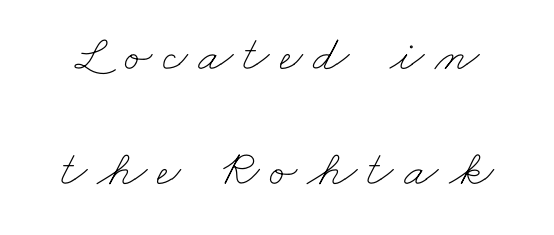
Q: Is the text bold? A: No.
Q: Is the text underlined? A: No.
Q: Is the spacing between letters normal or unusually wide? A: Unusually wide.
Q: Is the spacing between lines tight, normal or loose? A: Loose.
Q: Width (condensed, normal, or wide)? A: Wide.
Q: Stroke contrast? A: Low.
Q: x-height? A: Small.
Q: Monospaced? A: No.
